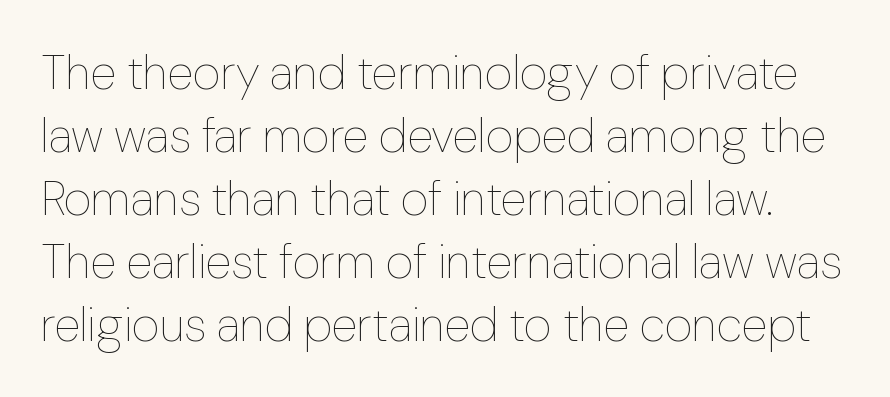
{"italic": "no", "bold": "no", "weight": "thin", "width": "normal", "stroke_contrast": "low", "x_height": "medium", "monospaced": "no", "underline": "no", "line_spacing": "normal", "line_spacing_ratio": 1.31, "letter_spacing": "normal", "letter_spacing_em": 0.0, "glyph_px": 48}
